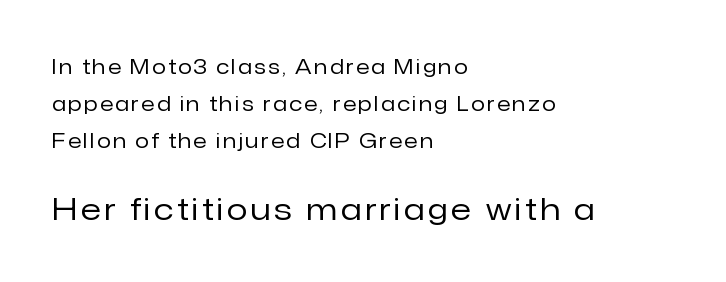
{"serif": "no", "italic": "no", "bold": "no", "weight": "regular", "width": "normal", "stroke_contrast": "low", "x_height": "medium", "monospaced": "no", "underline": "no", "align": "left", "line_spacing_ratio": 1.85, "larger_block": "second", "size_ratio": 1.5, "glyph_px": 30}
